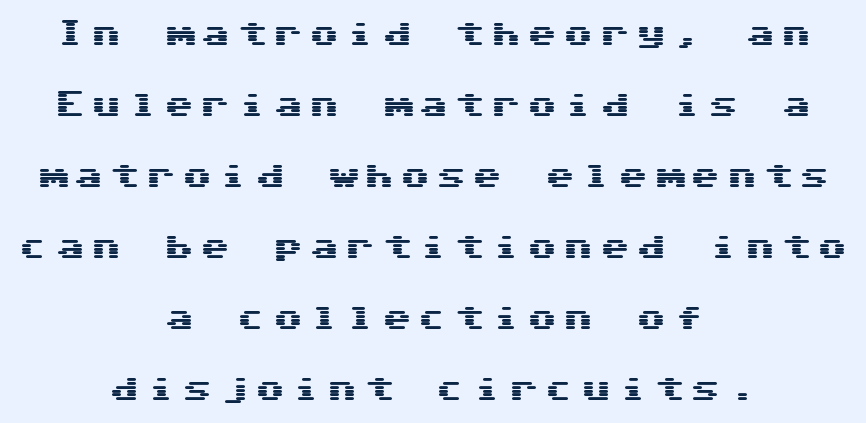
This rendering widens character spacing well past its baseline value. Rendered with straight, roman letterforms. Stroke terminals: plain, sans-serif. The letters march in equal steps, a hallmark of fixed-pitch type. The specimen omits any rule beneath the text block's lines.
